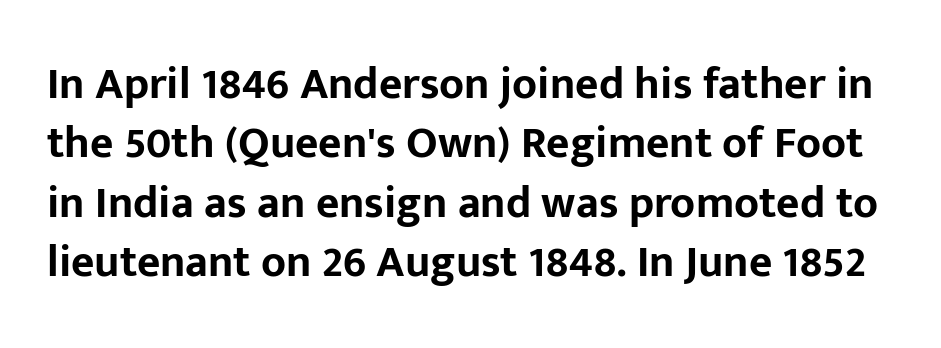
The font family rendered here belongs to the sans-serif group. As a designer I'd log this as weight 700, bold. Here the designer chose a conventional face with non-uniform glyph widths. This sample keeps an unexceptional amount of space between lines. The lettering stays uniformly vertical, giving the passage a roman look.
